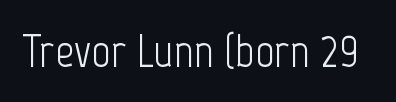
Q: Is the text bold? A: No.
Q: Is the text italic (slanted)? A: No, it is upright.
Q: Is the typeface a serif or a sans-serif typeface? A: Sans-serif.
Q: Is the text underlined? A: No.
Q: Is the spacing between letters normal or unusually wide? A: Normal.
Q: Width (condensed, normal, or wide)? A: Condensed.
Q: Stroke contrast? A: Low.
Q: x-height? A: Medium.
Q: Monospaced? A: No.
